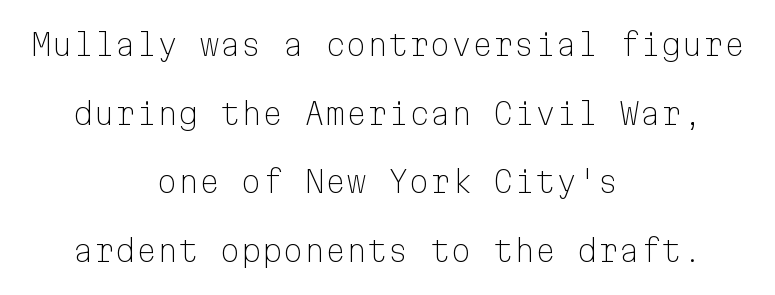
Q: Is the text bold? A: No.
Q: Is the text italic (slanted)? A: No, it is upright.
Q: Is the typeface a serif or a sans-serif typeface? A: Sans-serif.
Q: Is the text underlined? A: No.
Q: How is the paragraph aligned? A: Centered.
Q: Is the spacing between letters normal or unusually wide? A: Normal.
Q: Is the spacing between lines tight, normal or loose? A: Loose.
Q: Width (condensed, normal, or wide)? A: Normal.
Q: Stroke contrast? A: Low.
Q: x-height? A: Medium.
Q: Monospaced? A: Yes.
